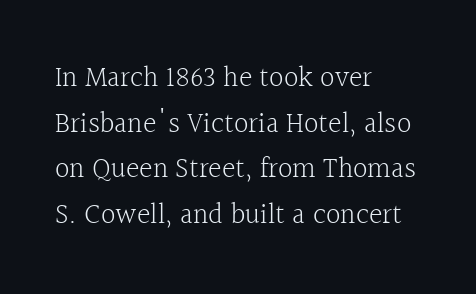
Q: Is the text bold? A: No.
Q: Is the text italic (slanted)? A: No, it is upright.
Q: Is the typeface a serif or a sans-serif typeface? A: Serif.
Q: Is the text underlined? A: No.
Q: How is the paragraph aligned? A: Left-aligned.
Q: Is the spacing between letters normal or unusually wide? A: Normal.
Q: Is the spacing between lines tight, normal or loose? A: Normal.
Q: Width (condensed, normal, or wide)? A: Normal.
Q: x-height? A: Medium.
Q: Monospaced? A: No.
